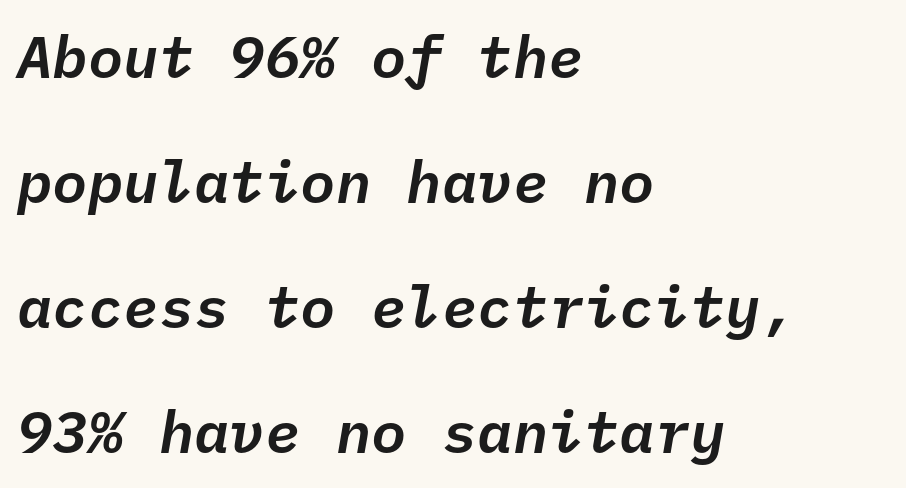
Q: Is the text italic (slanted)? A: Yes, it leans right by about 10 degrees.
Q: Is the text underlined? A: No.
Q: How is the paragraph aligned? A: Left-aligned.
Q: Is the spacing between letters normal or unusually wide? A: Normal.
Q: Is the spacing between lines tight, normal or loose? A: Loose.
Q: Width (condensed, normal, or wide)? A: Normal.
Q: Stroke contrast? A: Low.
Q: x-height? A: Medium.
Q: Monospaced? A: Yes.
